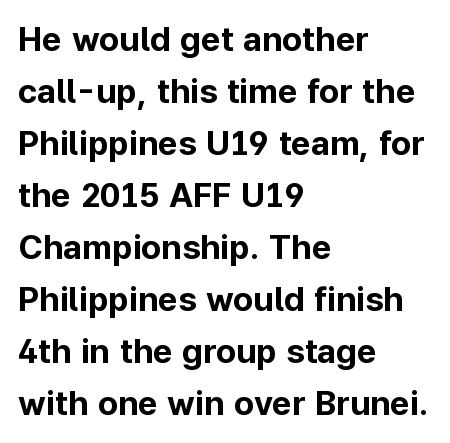
The image shows 34 px bold sans-serif type, upright; set left-aligned, normal line spacing (1.53x), normal letter spacing, not underlined; low stroke contrast and a medium x-height.
